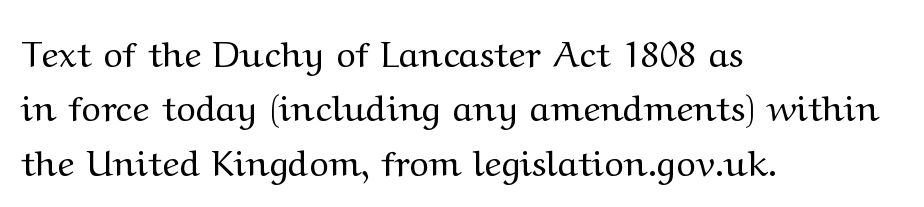
Italic? Not at all — the glyphs are vertical. Bare-footed words on every line. Regarding leading, the lines here are spaced in the standard way. Spacing verdict: proportional, widths tailored to each character. Type style note: has serifs.
